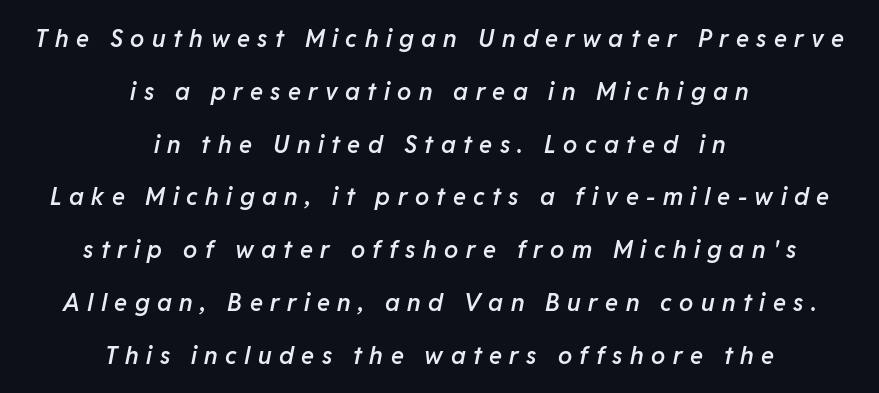
{"italic": "yes", "lean": "right", "slant_degrees": 11, "bold": "semi", "underline": "no", "align": "center", "line_spacing": "loose", "line_spacing_ratio": 2.2, "letter_spacing": "wide", "letter_spacing_em": 0.31, "glyph_px": 24}
